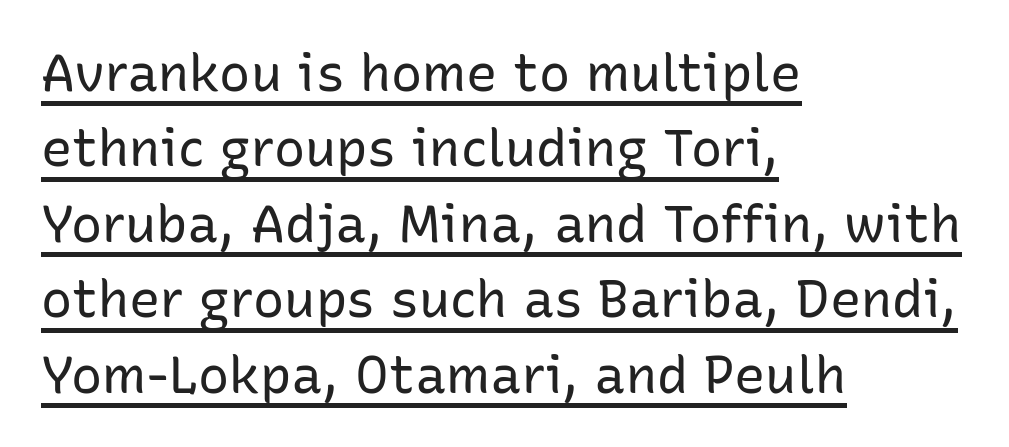
Successive baselines arrive at the customary interval. Inter-character spacing is left at the font's built-in metrics. The axis of the letterforms is exactly vertical. Spacing verdict: proportional, widths tailored to each character. Is this a heavy cut? Hardly; it is regular or lighter. Compared with a centered layout, this one pins lines to the left instead.
